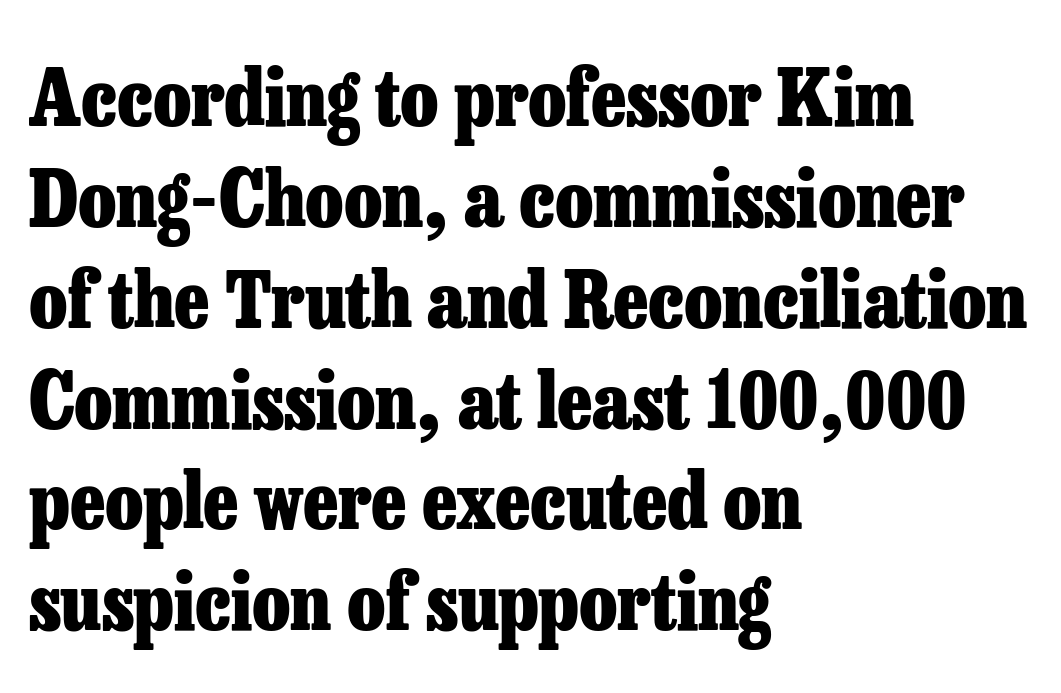
Q: Is the text bold? A: Yes.
Q: Is the text italic (slanted)? A: No, it is upright.
Q: Is the typeface a serif or a sans-serif typeface? A: Serif.
Q: Is the text underlined? A: No.
Q: How is the paragraph aligned? A: Left-aligned.
Q: Is the spacing between letters normal or unusually wide? A: Normal.
Q: Is the spacing between lines tight, normal or loose? A: Normal.
Q: Width (condensed, normal, or wide)? A: Normal.
Q: Stroke contrast? A: Low.
Q: x-height? A: Medium.
Q: Monospaced? A: No.
